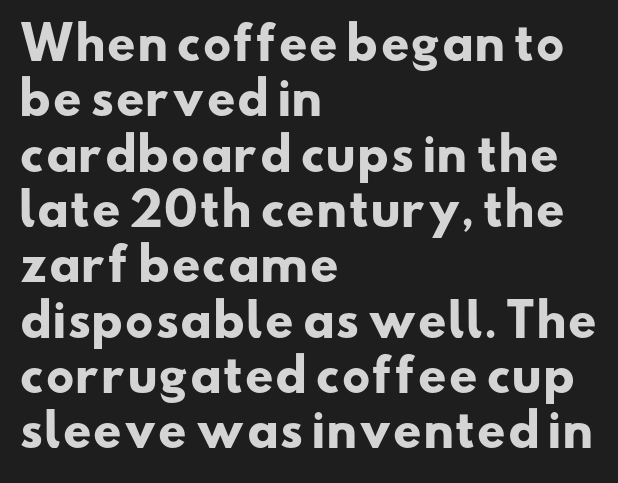
Default kerning and tracking; the words read as compact shapes. Clear beneath every line of the passage. The characters look thick and weighty, a clear bold. A typesetter would call this proportional, since set widths differ per character. Does the type have serifs? No, each stem ends abruptly.
